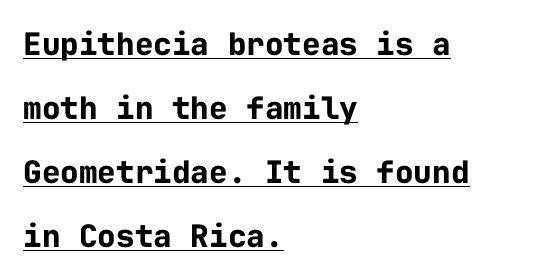
Stroke thickness is high; the sample reads as a true bold. Leading is clearly above the norm, producing a sparse column. Looks like terminal output: every glyph gets an equal slot. This sample uses a sans-serif face.
